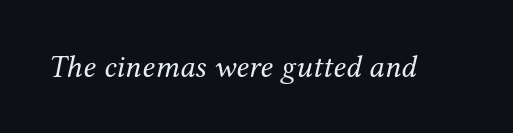
Q: Is the text bold? A: No.
Q: Is the text italic (slanted)? A: Yes, it leans right by about 12 degrees.
Q: Is the typeface a serif or a sans-serif typeface? A: Serif.
Q: Is the text underlined? A: No.
Q: Is the spacing between letters normal or unusually wide? A: Normal.
Q: Width (condensed, normal, or wide)? A: Normal.
Q: Stroke contrast? A: Medium.
Q: x-height? A: Medium.
Q: Monospaced? A: No.
